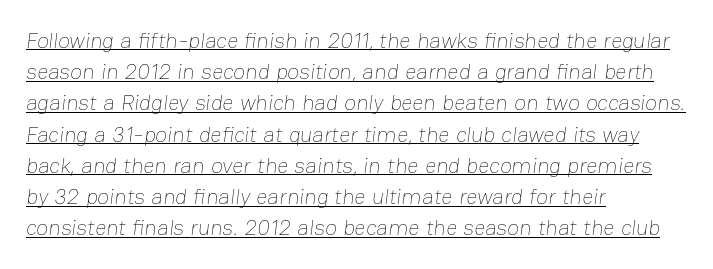
The image shows 22 px text type; set left-aligned, normal line spacing (1.42x), normal letter spacing, underlined.
